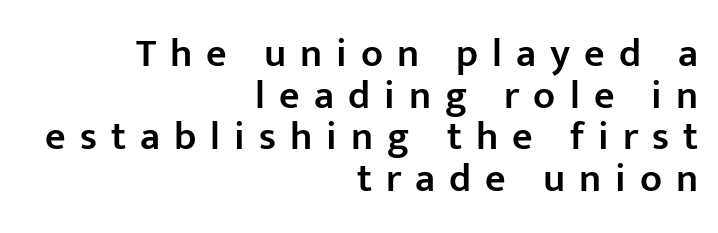
{"serif": "no", "italic": "no", "bold": "semi", "weight": "semibold", "width": "normal", "stroke_contrast": "low", "x_height": "medium", "monospaced": "no", "underline": "no", "align": "right", "line_spacing": "tight", "line_spacing_ratio": 1.04, "letter_spacing": "wide", "letter_spacing_em": 0.35, "glyph_px": 40}
